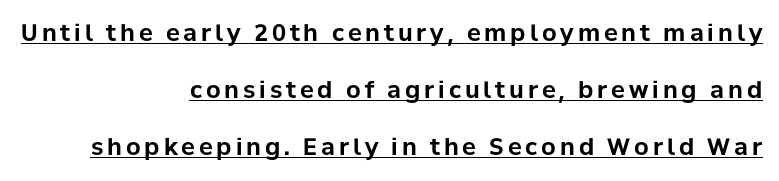
Q: Is the text bold? A: Yes.
Q: Is the text italic (slanted)? A: No, it is upright.
Q: Is the text underlined? A: Yes.
Q: How is the paragraph aligned? A: Right-aligned.
Q: Is the spacing between lines tight, normal or loose? A: Loose.
